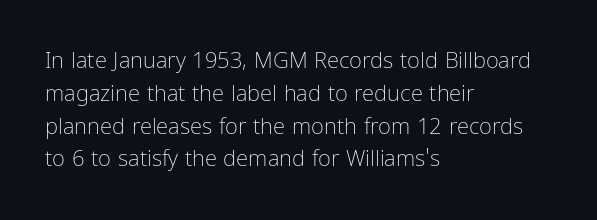
{"italic": "no", "bold": "no", "underline": "no", "align": "left", "line_spacing": "normal", "line_spacing_ratio": 1.49, "letter_spacing": "normal", "letter_spacing_em": 0.0, "glyph_px": 22}
